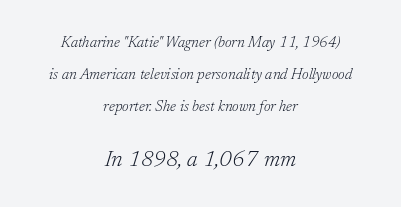
Q: Is the text bold? A: No.
Q: Is the text italic (slanted)? A: Yes, it leans right by about 17 degrees.
Q: Is the text underlined? A: No.
Q: How is the paragraph aligned? A: Centered.
Q: Is the spacing between letters normal or unusually wide? A: Normal.
Q: Is the spacing between lines tight, normal or loose? A: Loose.
Q: Which block of text is set in a larger size, the first (top) or the second (bottom)? A: The second (bottom) one.
